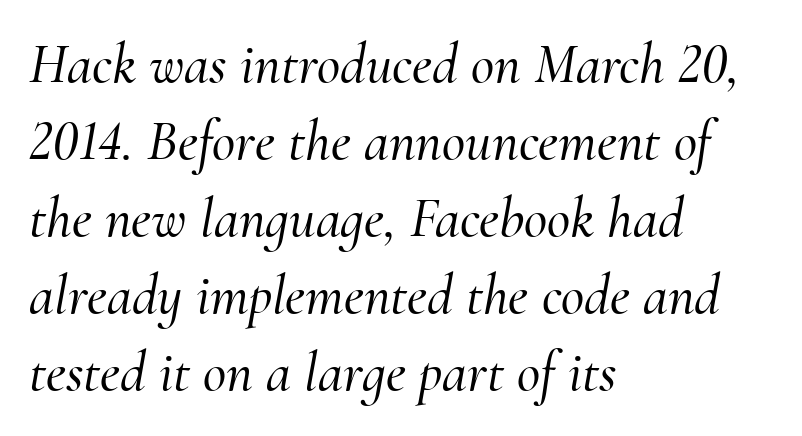
{"serif": "yes", "italic": "yes", "lean": "right", "slant_degrees": 10, "width": "normal", "stroke_contrast": "medium", "x_height": "small", "monospaced": "no", "underline": "no", "align": "left", "line_spacing": "normal", "line_spacing_ratio": 1.35, "letter_spacing": "normal", "letter_spacing_em": 0.0, "glyph_px": 57}
